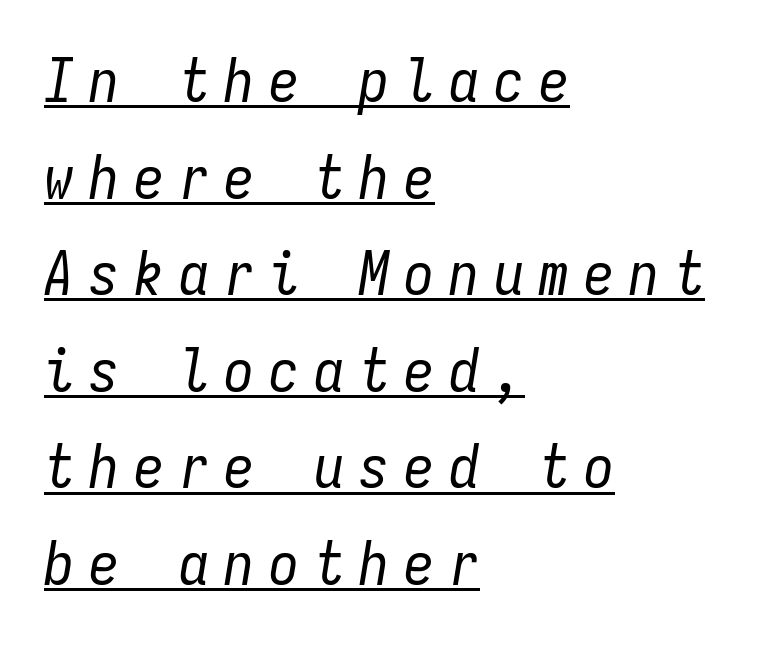
Slant detected: the letters are inclined. The typesetter chose a ragged-right arrangement here. Compared with a typical body face, this is equally light or lighter still. Tracking value appears strongly positive — letters spread wide. This sample keeps an unexceptional amount of space between lines. A rule runs beneath these lines of type.
